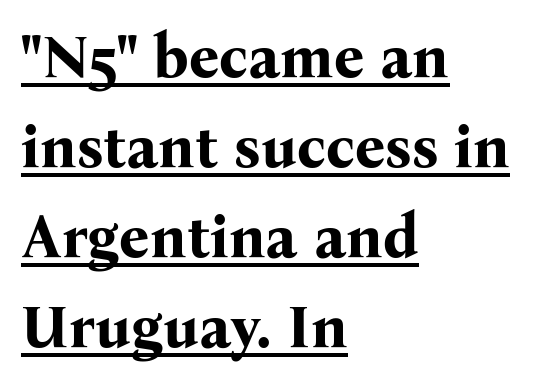
{"serif": "yes", "italic": "no", "bold": "yes", "weight": "bold", "width": "normal", "stroke_contrast": "medium", "x_height": "medium", "monospaced": "no", "underline": "yes", "align": "left", "line_spacing": "normal", "line_spacing_ratio": 1.5, "letter_spacing": "normal", "letter_spacing_em": 0.0, "glyph_px": 60}
